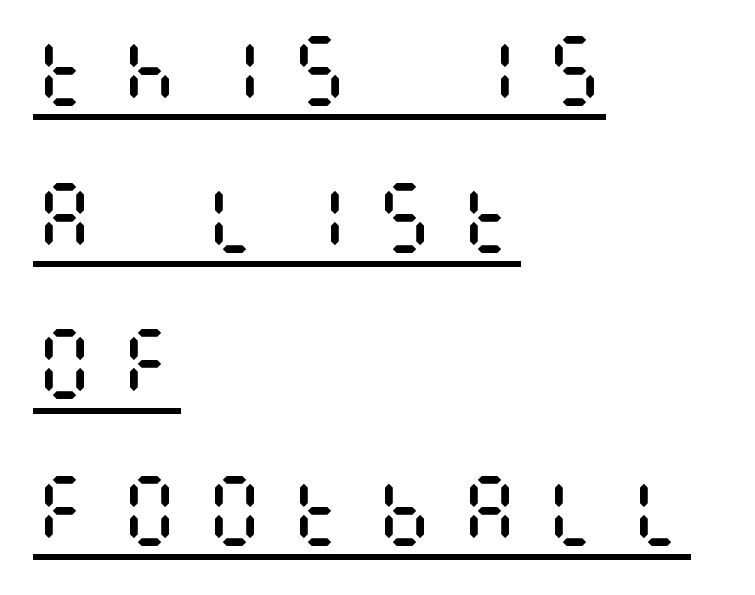
The image shows 78 px regular-weight, condensed type, upright; set left-aligned, line spacing 1.88x, unusually wide letter spacing (+0.29 em), underlined; medium stroke contrast and a large x-height.
